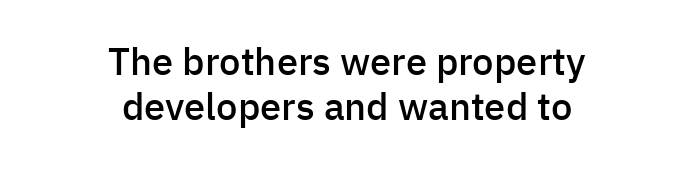
{"serif": "no", "italic": "no", "bold": "semi", "weight": "semibold", "width": "normal", "stroke_contrast": "low", "x_height": "medium", "monospaced": "no", "underline": "no", "align": "center", "line_spacing_ratio": 1.19, "letter_spacing": "normal", "letter_spacing_em": 0.0, "glyph_px": 38}
